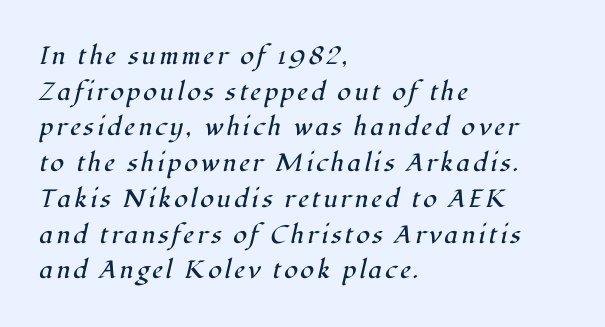
Q: Is the text bold? A: No.
Q: Is the text italic (slanted)? A: Yes, it leans right by about 12 degrees.
Q: Is the text underlined? A: No.
Q: How is the paragraph aligned? A: Left-aligned.
Q: Is the spacing between lines tight, normal or loose? A: Normal.
